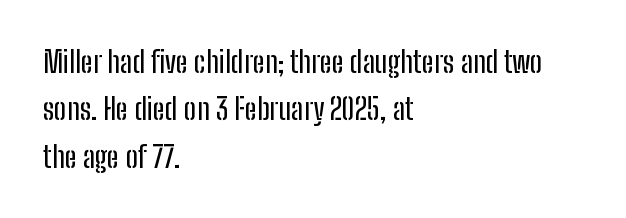
Ordinary non-slanted type is in use. The strip under each line holds only bare page. Think of a printed novel: that variable character pitch is what you see here. Typeset ragged right — the left edge is the straight one. Regarding leading, the lines here are spaced in the standard way. Type style note: lacks serifs.
